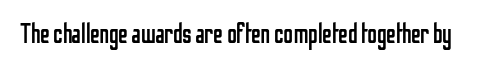
The image shows 27 px text type, upright; set normal letter spacing, not underlined.
